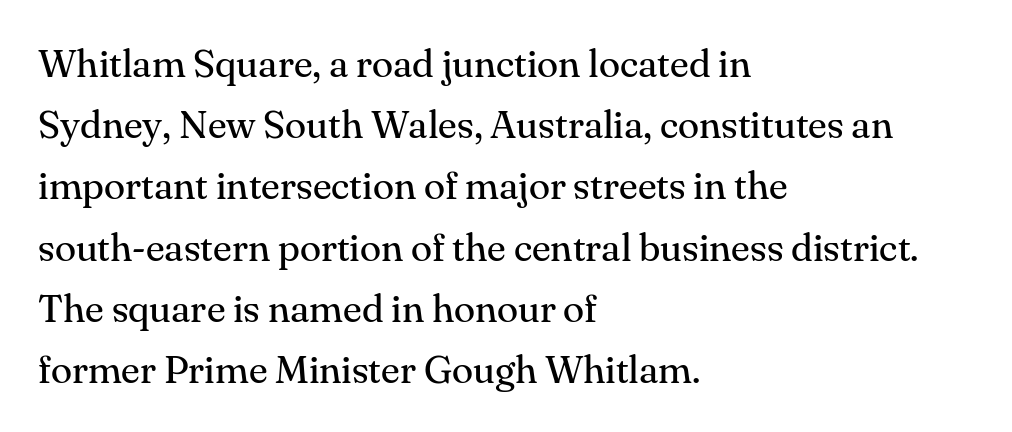
Q: Is the text bold? A: No.
Q: Is the text italic (slanted)? A: No, it is upright.
Q: Is the typeface a serif or a sans-serif typeface? A: Serif.
Q: Is the text underlined? A: No.
Q: How is the paragraph aligned? A: Left-aligned.
Q: Is the spacing between letters normal or unusually wide? A: Normal.
Q: Is the spacing between lines tight, normal or loose? A: Normal.
Q: Width (condensed, normal, or wide)? A: Normal.
Q: Stroke contrast? A: Medium.
Q: x-height? A: Small.
Q: Monospaced? A: No.
